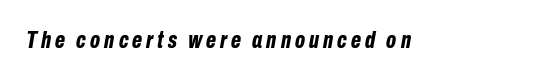
The image shows 24 px bold type, italic (leaning right); set not underlined.
